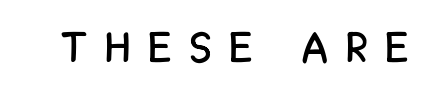
The image shows 43 px condensed sans-serif type, upright; set unusually wide letter spacing (+0.45 em), not underlined; low stroke contrast and a large x-height.
